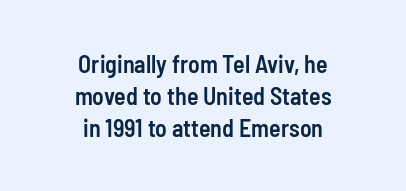
{"italic": "no", "bold": "semi", "underline": "no", "align": "center", "line_spacing": "normal", "line_spacing_ratio": 1.33, "letter_spacing": "normal", "letter_spacing_em": 0.0, "glyph_px": 24}
